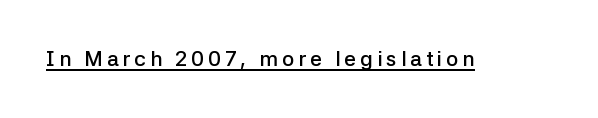
Q: Is the text bold? A: Semi-bold.
Q: Is the text italic (slanted)? A: No, it is upright.
Q: Is the text underlined? A: Yes.
